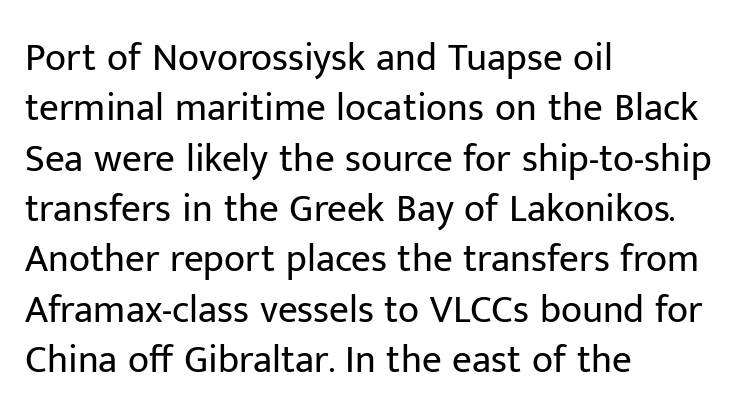
Q: Is the text bold? A: No.
Q: Is the text italic (slanted)? A: No, it is upright.
Q: Is the typeface a serif or a sans-serif typeface? A: Sans-serif.
Q: Is the text underlined? A: No.
Q: How is the paragraph aligned? A: Left-aligned.
Q: Is the spacing between letters normal or unusually wide? A: Normal.
Q: Is the spacing between lines tight, normal or loose? A: Normal.
Q: Width (condensed, normal, or wide)? A: Normal.
Q: Stroke contrast? A: Low.
Q: x-height? A: Medium.
Q: Monospaced? A: No.
